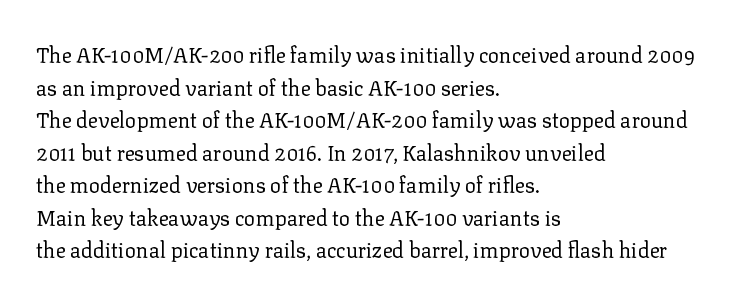
The image shows 21 px text type, upright; set left-aligned, normal line spacing (1.55x), normal letter spacing, not underlined.
